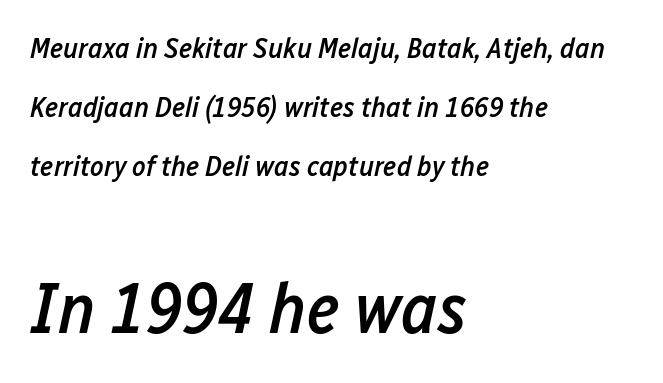
The image shows 72 px semibold, condensed type, italic (leaning right); set left-aligned, loose line spacing (2.03x), normal letter spacing, not underlined; the second (bottom) block is 2.48x larger; low stroke contrast and a medium x-height.
